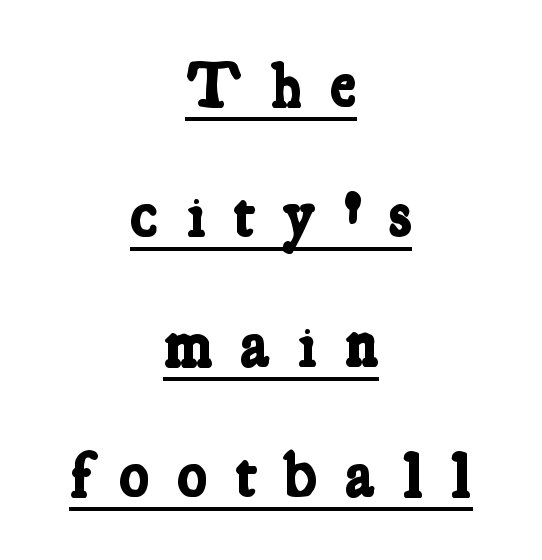
Q: Is the text bold? A: Yes.
Q: Is the typeface a serif or a sans-serif typeface? A: Serif.
Q: Is the text underlined? A: Yes.
Q: How is the paragraph aligned? A: Centered.
Q: Is the spacing between letters normal or unusually wide? A: Unusually wide.
Q: Is the spacing between lines tight, normal or loose? A: Loose.
Q: Width (condensed, normal, or wide)? A: Condensed.
Q: Stroke contrast? A: Low.
Q: x-height? A: Medium.
Q: Monospaced? A: No.
